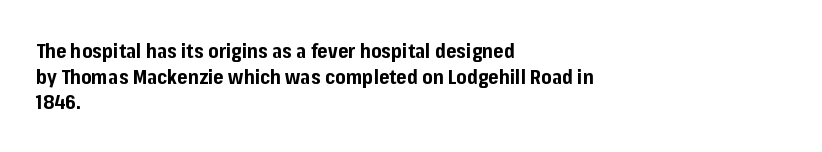
The image shows 20 px bold type, upright; set left-aligned, normal line spacing (1.28x), normal letter spacing, not underlined.
